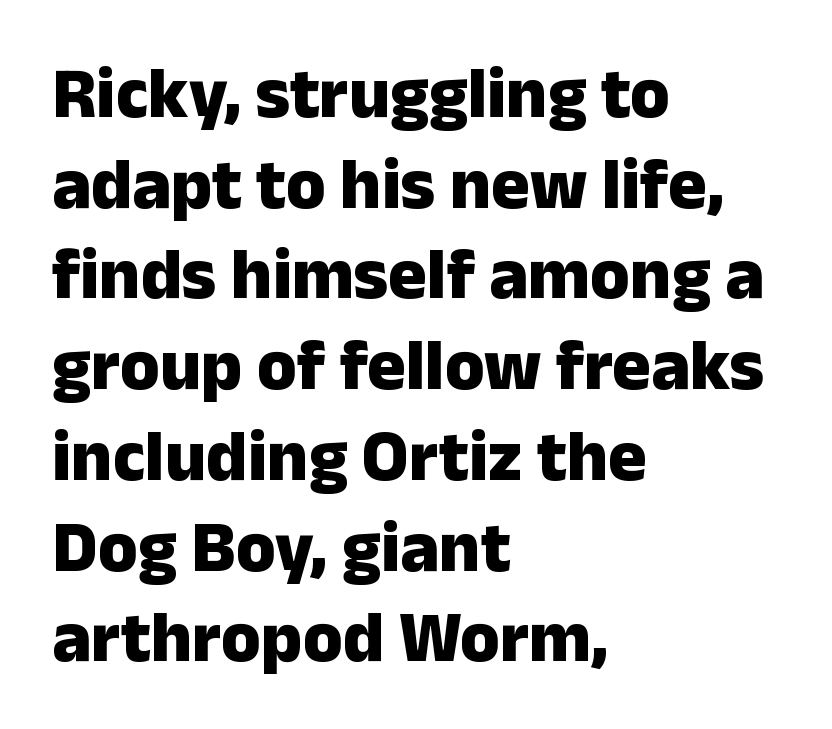
{"serif": "no", "italic": "no", "bold": "yes", "weight": "heavy", "width": "normal", "stroke_contrast": "low", "x_height": "medium", "monospaced": "no", "underline": "no", "align": "left", "line_spacing": "normal", "line_spacing_ratio": 1.26, "letter_spacing": "normal", "letter_spacing_em": 0.0, "glyph_px": 72}
